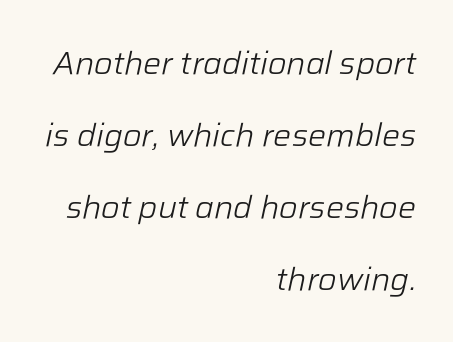
{"italic": "yes", "lean": "right", "slant_degrees": 12, "bold": "no", "weight": "light", "width": "normal", "stroke_contrast": "low", "x_height": "medium", "monospaced": "no", "underline": "no", "align": "right", "line_spacing": "loose", "line_spacing_ratio": 2.25, "letter_spacing": "normal", "letter_spacing_em": 0.0, "glyph_px": 32}
